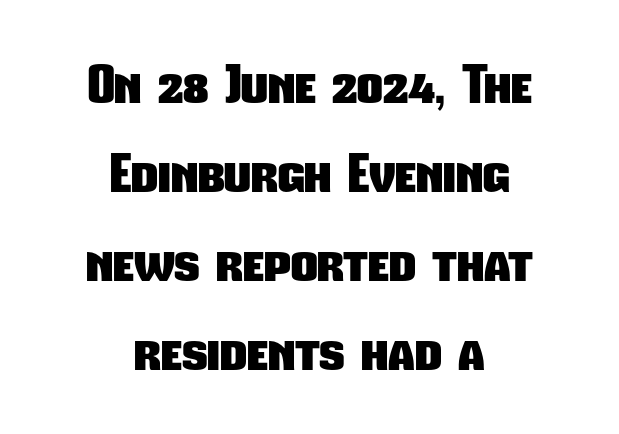
The image shows 52 px heavy, condensed sans-serif type; set centered, line spacing 1.71x, normal letter spacing, not underlined; low stroke contrast and a medium x-height.
